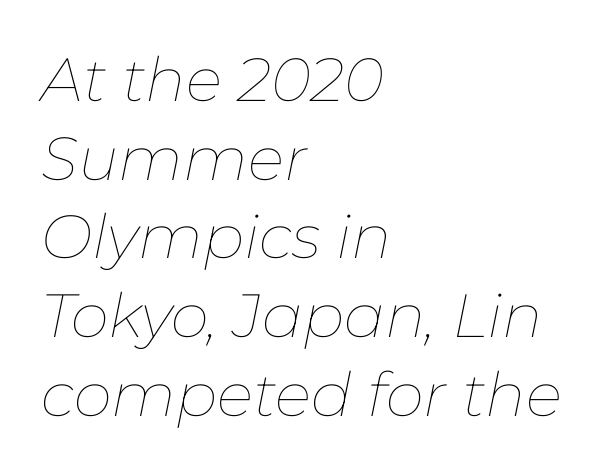
The image shows 61 px thin type, italic (leaning right); set left-aligned, normal line spacing (1.29x), normal letter spacing, not underlined; low stroke contrast and a medium x-height.
